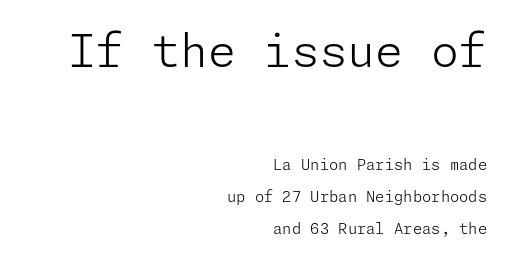
The letters stand upright; this is a roman face. Is the stroke heavy? The answer is a plain regular-or-lighter. Nobody drew a line under any word here. One-word summary of the alignment: right. Look at the bottom of the vertical strokes: they stop flat, with no serifs.
